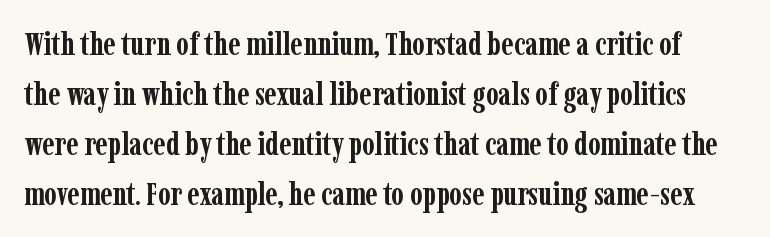
Q: Is the text bold? A: Yes.
Q: Is the text italic (slanted)? A: No, it is upright.
Q: Is the typeface a serif or a sans-serif typeface? A: Serif.
Q: Is the text underlined? A: No.
Q: Is the spacing between letters normal or unusually wide? A: Normal.
Q: Is the spacing between lines tight, normal or loose? A: Normal.
Q: Width (condensed, normal, or wide)? A: Condensed.
Q: Stroke contrast? A: Low.
Q: x-height? A: Medium.
Q: Monospaced? A: No.
